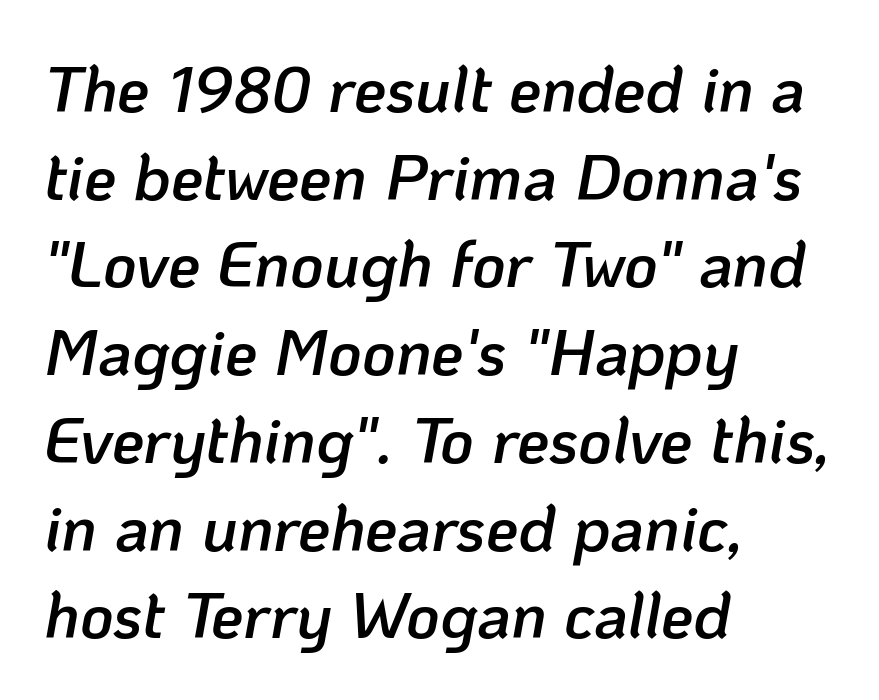
The image shows 65 px semibold type, italic (leaning right); set left-aligned, normal line spacing (1.35x), normal letter spacing, not underlined; low stroke contrast and a medium x-height.
